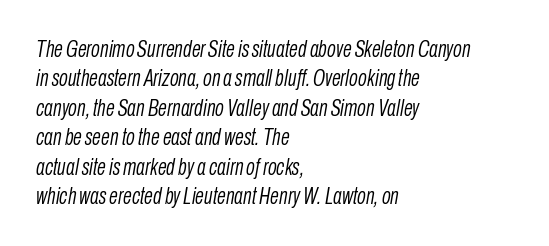
Q: Is the text bold? A: No.
Q: Is the text italic (slanted)? A: Yes, it leans right by about 10 degrees.
Q: Is the text underlined? A: No.
Q: How is the paragraph aligned? A: Left-aligned.
Q: Is the spacing between letters normal or unusually wide? A: Normal.
Q: Is the spacing between lines tight, normal or loose? A: Normal.
